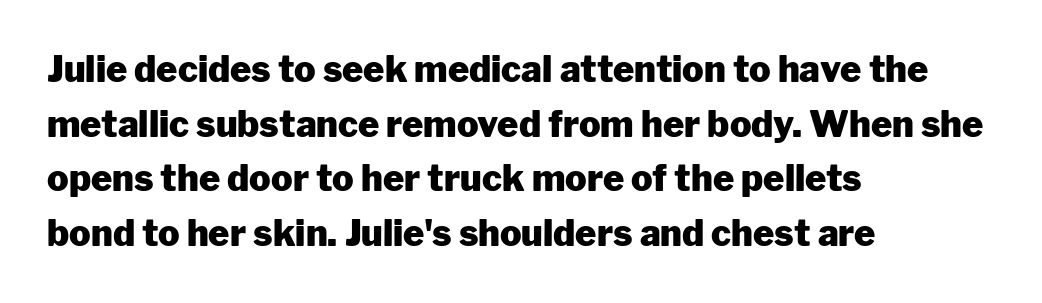
Compared with typical body copy, the letter spacing here is the same. Descender tails drop into unmarked territory. Each letter keeps its own natural width here, so spacing adapts to shape. Every stem runs plumb, perpendicular to the baseline. The leading is moderate, giving the passage an even texture. Its strokes are broad and dark, the hallmark of bold type.
